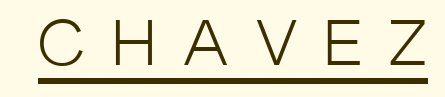
Q: Is the text bold? A: No.
Q: Is the text italic (slanted)? A: No, it is upright.
Q: Is the typeface a serif or a sans-serif typeface? A: Sans-serif.
Q: Is the text underlined? A: Yes.
Q: Is the spacing between letters normal or unusually wide? A: Unusually wide.
Q: Width (condensed, normal, or wide)? A: Condensed.
Q: Stroke contrast? A: Low.
Q: x-height? A: Large.
Q: Monospaced? A: No.
